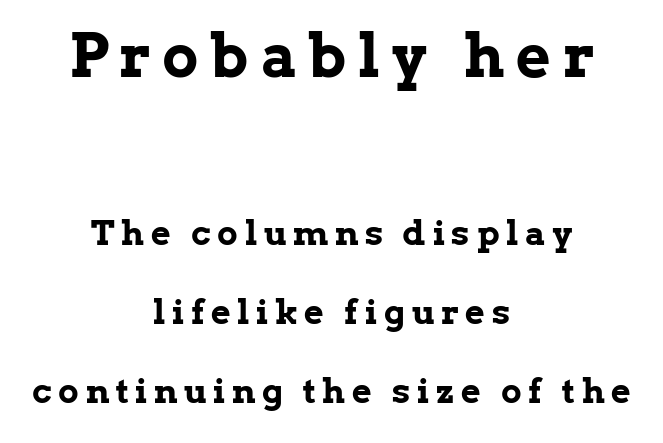
The image shows 60 px bold serif type, upright; set centered, loose line spacing (2.33x), unusually wide letter spacing (+0.2 em), not underlined; the first (top) block is 1.76x larger; low stroke contrast and a medium x-height.
